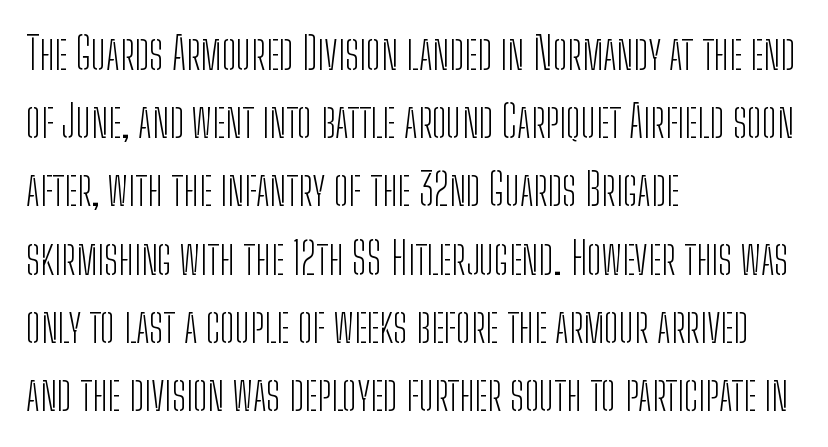
{"serif": "no", "italic": "no", "bold": "no", "weight": "light", "width": "condensed", "stroke_contrast": "low", "x_height": "medium", "monospaced": "no", "underline": "no", "align": "left", "line_spacing": "normal", "line_spacing_ratio": 1.55, "letter_spacing": "normal", "letter_spacing_em": 0.0, "glyph_px": 44}
